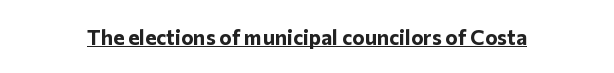
Emphasis is given by a line drawn under the lettering. Weight: bold. Honestly, the letter spacing is just normal — you wouldn't notice it. Is there any slant? The stems are plumb.
